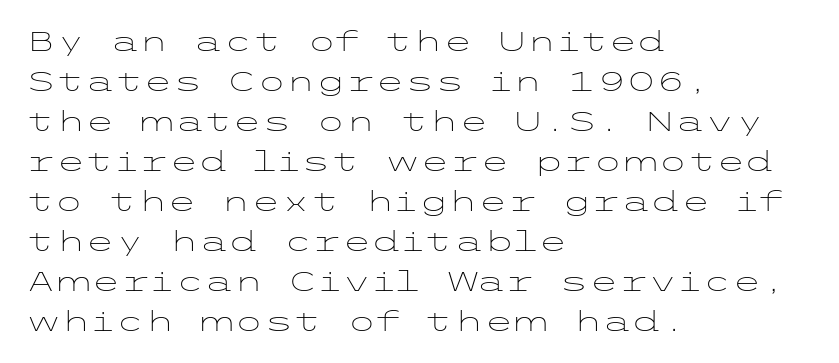
{"italic": "no", "bold": "no", "underline": "no", "align": "left", "line_spacing": "normal", "line_spacing_ratio": 1.48, "letter_spacing": "normal", "letter_spacing_em": 0.0, "glyph_px": 27}
